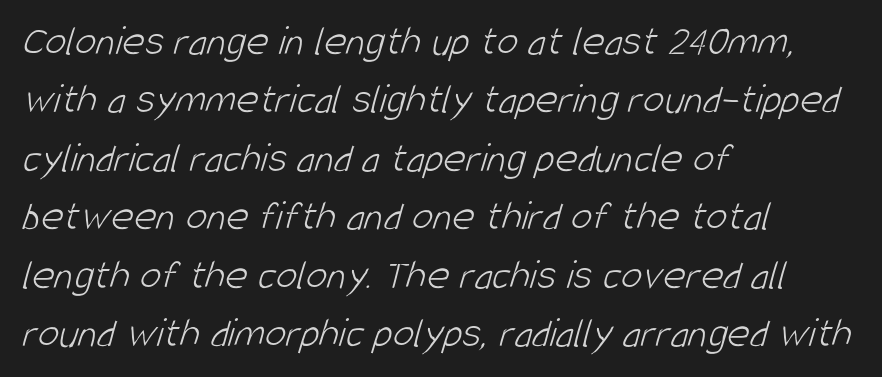
The type is set solid horizontally, with unmodified tracking. Does the leading feel generous? No, just average. Stroke thickness stays within the range of a standard reading face or lighter. You could not count columns in this text — the font is proportionally spaced. These lines stack with their left ends in a neat column. Font category for this specimen: sans-serif.
